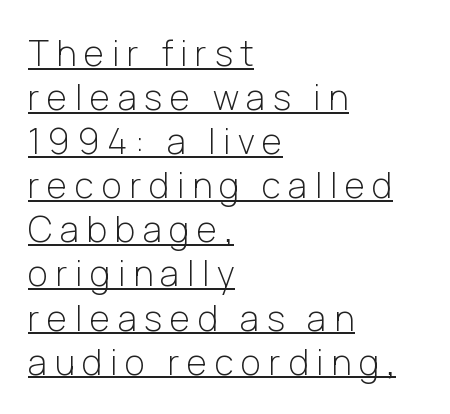
Check where the strokes stop: nothing finishes them off — pure sans. Ink coverage per letter is moderate at most. The lines sit at an ordinary, default distance from one another. A typesetter would call this proportional, since set widths differ per character. Vertical strokes here are truly vertical. Horizontally, the lines are justified to the leading edge only.
